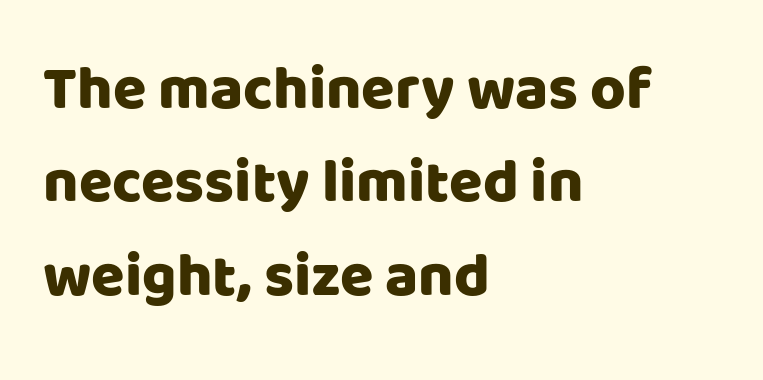
The passage is arranged the way most books set body copy — flush left. The strip under each line holds only bare page. The lettering holds an erect, upright posture throughout. Font category for this specimen: sans-serif. Character widths vary here, with narrow letters taking less room than wide ones.
